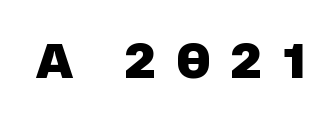
The image shows 47 px heavy sans-serif type, upright; set unusually wide letter spacing (+0.45 em), not underlined; low stroke contrast and a medium x-height.
